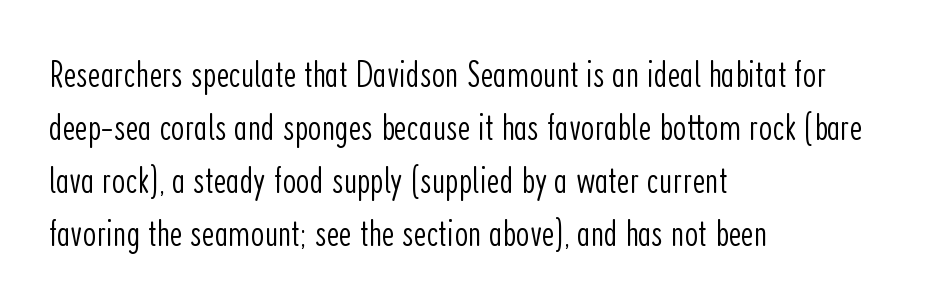
The image shows 39 px light, condensed sans-serif type, upright; set left-aligned, normal line spacing (1.36x), normal letter spacing, not underlined; low stroke contrast and a medium x-height.
